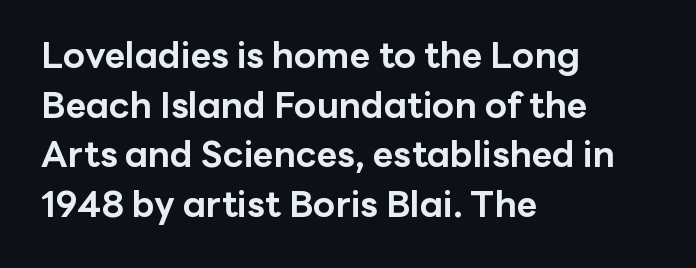
The image shows 36 px bold sans-serif type, upright; set left-aligned, normal line spacing (1.38x), normal letter spacing, not underlined; low stroke contrast and a medium x-height.
